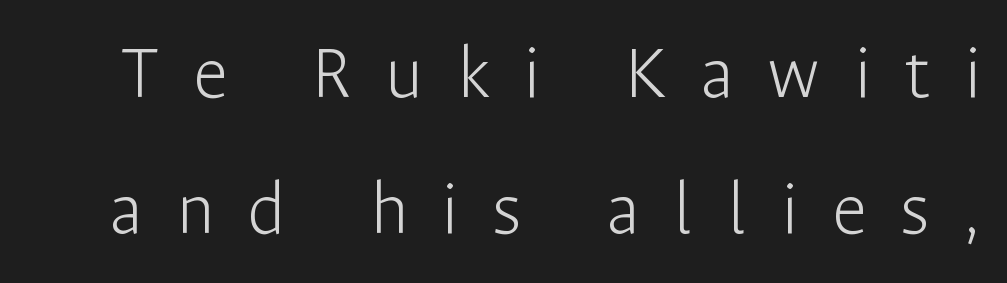
{"serif": "no", "italic": "no", "bold": "no", "weight": "light", "width": "normal", "stroke_contrast": "low", "x_height": "medium", "monospaced": "no", "underline": "no", "line_spacing_ratio": 1.74, "letter_spacing": "wide", "letter_spacing_em": 0.43, "glyph_px": 78}
